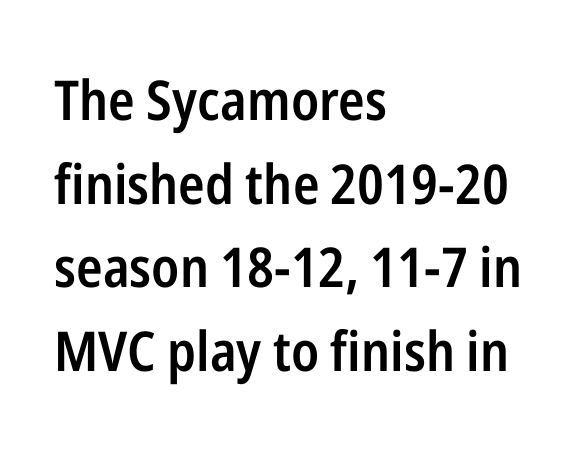
Q: Is the text bold? A: Semi-bold.
Q: Is the text italic (slanted)? A: No, it is upright.
Q: Is the typeface a serif or a sans-serif typeface? A: Sans-serif.
Q: Is the text underlined? A: No.
Q: How is the paragraph aligned? A: Left-aligned.
Q: Is the spacing between letters normal or unusually wide? A: Normal.
Q: Is the spacing between lines tight, normal or loose? A: Normal.
Q: Width (condensed, normal, or wide)? A: Condensed.
Q: Stroke contrast? A: Low.
Q: x-height? A: Medium.
Q: Monospaced? A: No.
